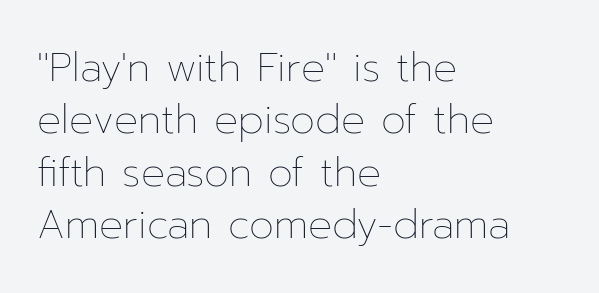
{"italic": "no", "bold": "no", "weight": "thin", "width": "normal", "stroke_contrast": "low", "x_height": "medium", "monospaced": "no", "underline": "no", "align": "left", "line_spacing": "normal", "line_spacing_ratio": 1.31, "letter_spacing": "normal", "letter_spacing_em": 0.0, "glyph_px": 40}
